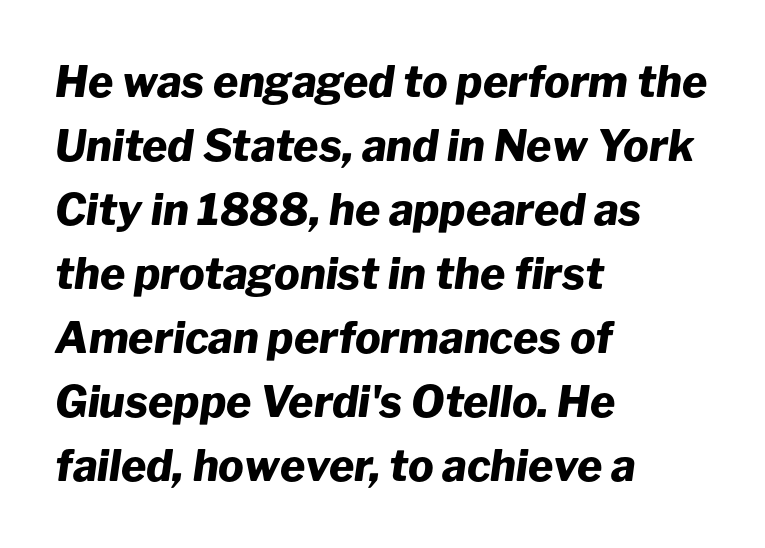
The letters are slanted; this is an italic face. The line texture is even and compact thanks to regular tracking. Check under the words: just untouched page. A normal amount of white space separates one row of letters from the next. Set as a true bold cut, around the 700 mark. Think of a printed novel: that variable character pitch is what you see here.
